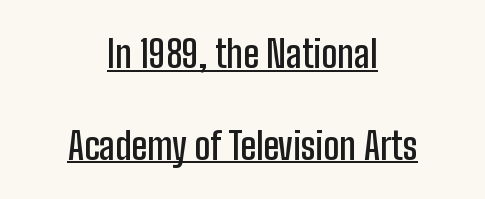
Caption: multi-line text, centered on the measure. Summary of vertical rhythm: relaxed, with wide interline spacing. The lettering stays uniformly vertical, giving the passage a roman look. Underlined type.
